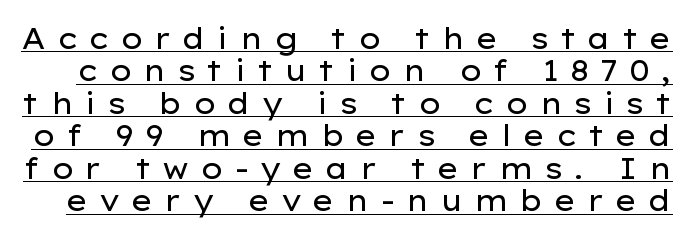
The image shows 29 px regular-weight, wide sans-serif type, upright; set tight line spacing (1.12x), unusually wide letter spacing (+0.36 em), underlined; low stroke contrast and a medium x-height.
